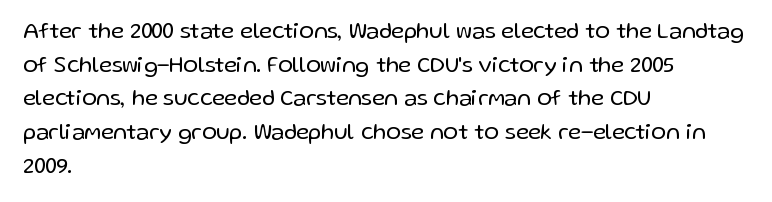
The image shows 22 px text type, upright; set left-aligned, normal line spacing (1.53x), normal letter spacing, not underlined.
